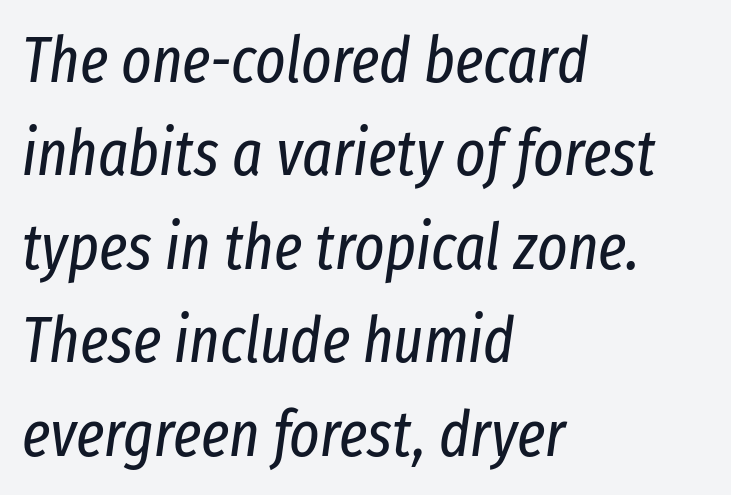
Q: Is the text bold? A: No.
Q: Is the text italic (slanted)? A: Yes, it leans right by about 8 degrees.
Q: Is the text underlined? A: No.
Q: How is the paragraph aligned? A: Left-aligned.
Q: Is the spacing between letters normal or unusually wide? A: Normal.
Q: Is the spacing between lines tight, normal or loose? A: Normal.
Q: Width (condensed, normal, or wide)? A: Condensed.
Q: Stroke contrast? A: Low.
Q: x-height? A: Medium.
Q: Monospaced? A: No.
